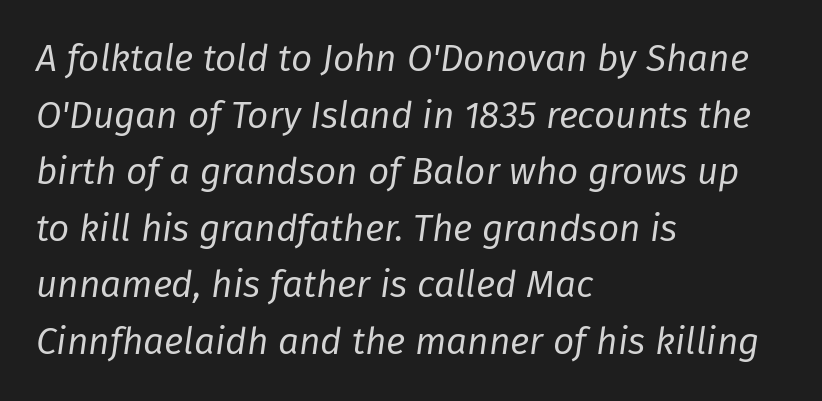
The image shows 37 px regular-weight type, italic (leaning right); set left-aligned, normal line spacing (1.53x), normal letter spacing, not underlined; low stroke contrast and a medium x-height.
